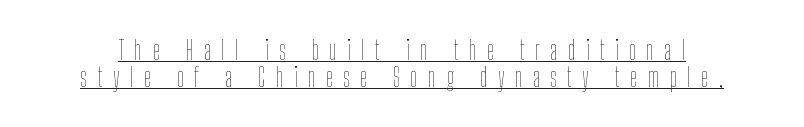
If you measured baseline to baseline, you'd find a short distance. The face looks like a standard text weight, possibly lighter. What decoration does the sample have? An underline. This is the regular roman posture of the typeface.
